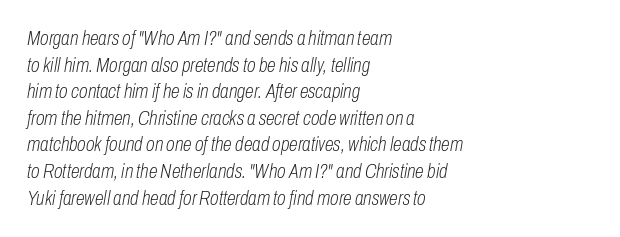
Caption: standard tracking, unaltered. The leading is moderate, giving the passage an even texture. The face looks like a standard text weight, possibly lighter. Emphasis-style slanted type is in use.
